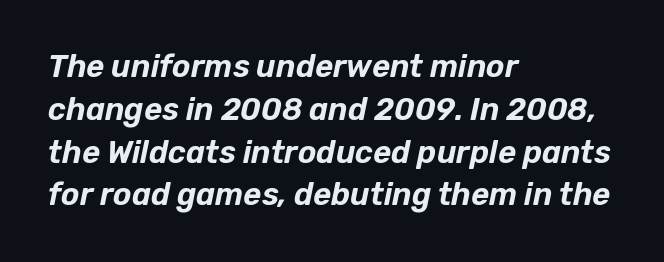
The passage shown is typed in a proportional face where columns would drift. Leftover space on each line is placed entirely after the last word. There is no visible air inserted between adjacent glyphs. This block has exactly the height ordinary leading produces.
